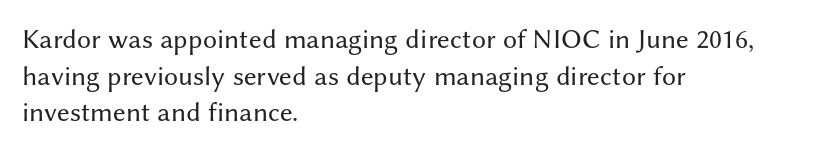
The image shows 28 px regular-weight sans-serif type, upright; set left-aligned, normal line spacing (1.31x), normal letter spacing, not underlined; medium stroke contrast and a medium x-height.
